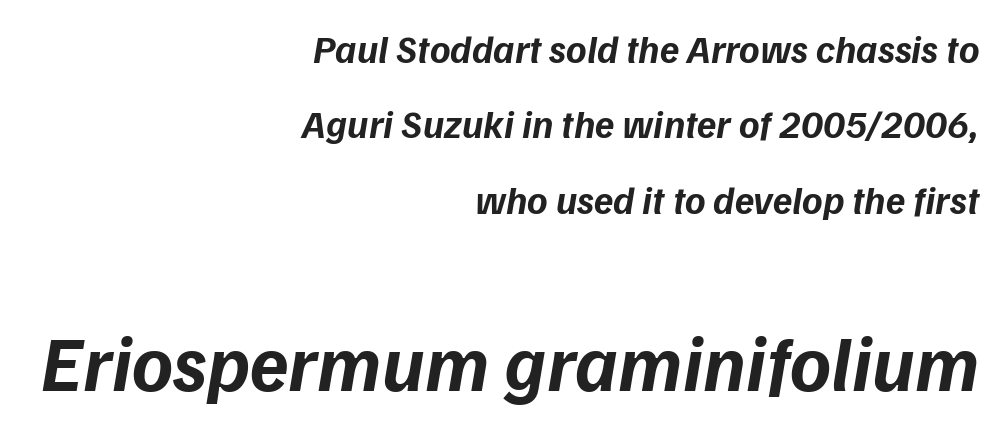
Q: Is the text bold? A: Yes.
Q: Is the text italic (slanted)? A: Yes, it leans right by about 9 degrees.
Q: Is the text underlined? A: No.
Q: How is the paragraph aligned? A: Right-aligned.
Q: Is the spacing between letters normal or unusually wide? A: Normal.
Q: Is the spacing between lines tight, normal or loose? A: Loose.
Q: Which block of text is set in a larger size, the first (top) or the second (bottom)? A: The second (bottom) one.
Q: Width (condensed, normal, or wide)? A: Normal.
Q: Stroke contrast? A: Low.
Q: x-height? A: Medium.
Q: Monospaced? A: No.
